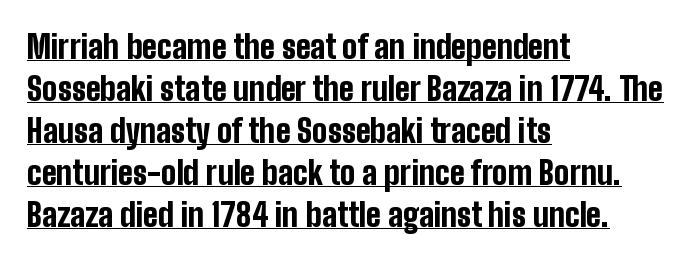
The image shows 32 px bold, condensed sans-serif type, upright; set left-aligned, normal line spacing (1.31x), normal letter spacing, underlined; low stroke contrast and a medium x-height.
